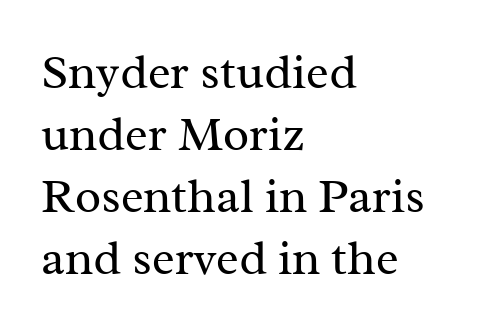
{"serif": "yes", "italic": "no", "bold": "no", "weight": "regular", "width": "normal", "stroke_contrast": "medium", "x_height": "medium", "monospaced": "no", "underline": "no", "align": "left", "line_spacing": "normal", "line_spacing_ratio": 1.29, "letter_spacing": "normal", "letter_spacing_em": 0.0, "glyph_px": 48}
